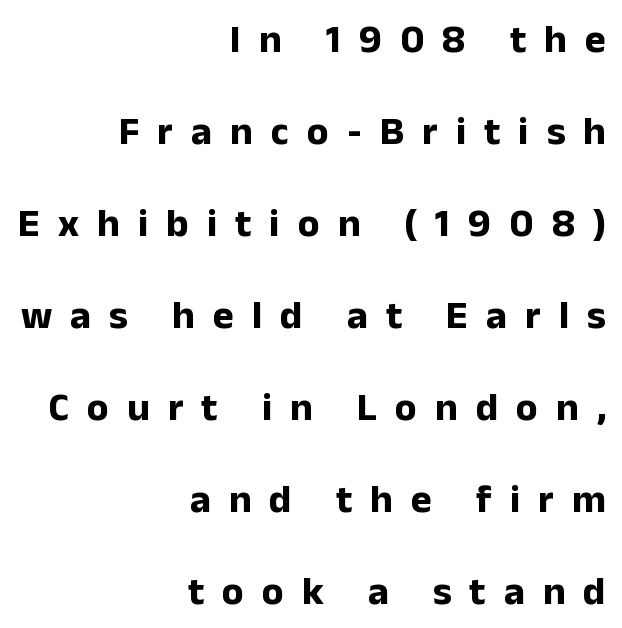
Q: Is the text bold? A: Yes.
Q: Is the text italic (slanted)? A: No, it is upright.
Q: Is the typeface a serif or a sans-serif typeface? A: Sans-serif.
Q: Is the text underlined? A: No.
Q: How is the paragraph aligned? A: Right-aligned.
Q: Is the spacing between letters normal or unusually wide? A: Unusually wide.
Q: Is the spacing between lines tight, normal or loose? A: Loose.
Q: Width (condensed, normal, or wide)? A: Normal.
Q: Stroke contrast? A: Low.
Q: x-height? A: Medium.
Q: Monospaced? A: No.
